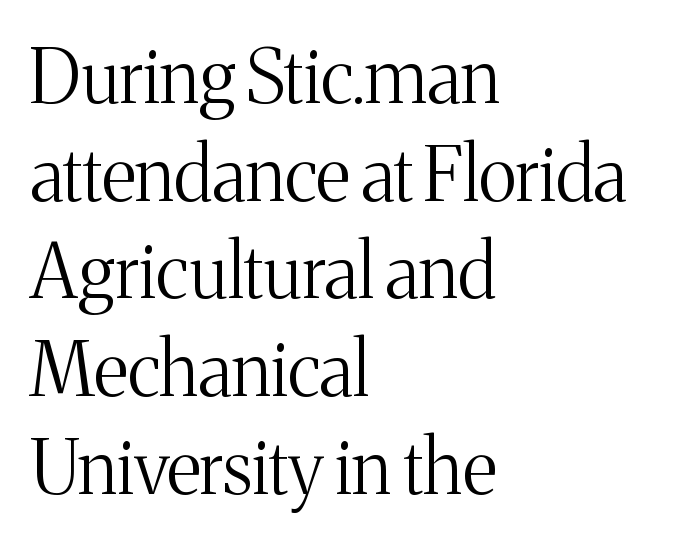
The image shows 74 px light serif type, upright; set left-aligned, normal line spacing (1.32x), normal letter spacing, not underlined; medium stroke contrast and a medium x-height.
